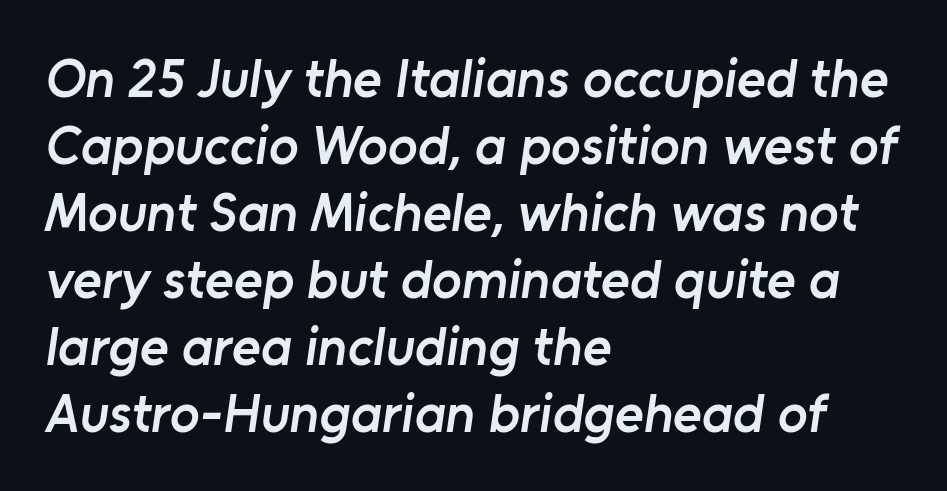
Q: Is the text bold? A: Semi-bold.
Q: Is the typeface a serif or a sans-serif typeface? A: Sans-serif.
Q: Is the text underlined? A: No.
Q: How is the paragraph aligned? A: Left-aligned.
Q: Is the spacing between letters normal or unusually wide? A: Normal.
Q: Width (condensed, normal, or wide)? A: Normal.
Q: Stroke contrast? A: Low.
Q: x-height? A: Medium.
Q: Monospaced? A: No.
